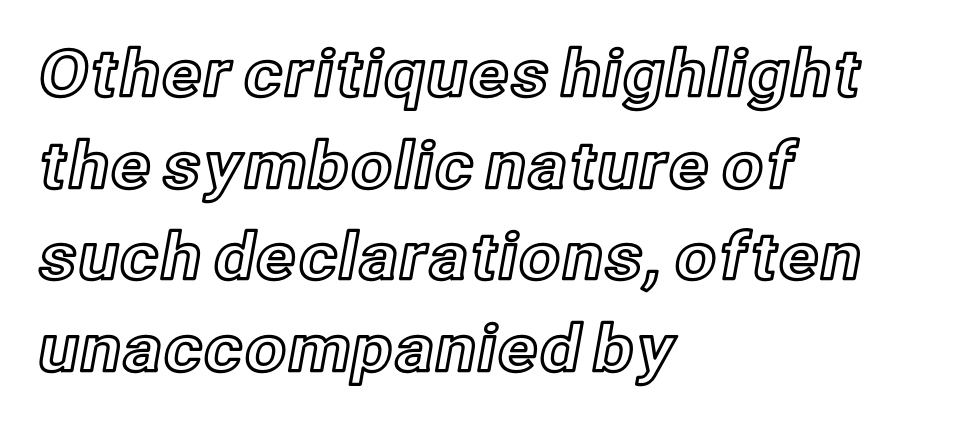
Q: Is the text italic (slanted)? A: Yes.
Q: Is the text underlined? A: No.
Q: How is the paragraph aligned? A: Left-aligned.
Q: Is the spacing between letters normal or unusually wide? A: Normal.
Q: Is the spacing between lines tight, normal or loose? A: Normal.
Q: Width (condensed, normal, or wide)? A: Normal.
Q: x-height? A: Medium.
Q: Monospaced? A: No.
